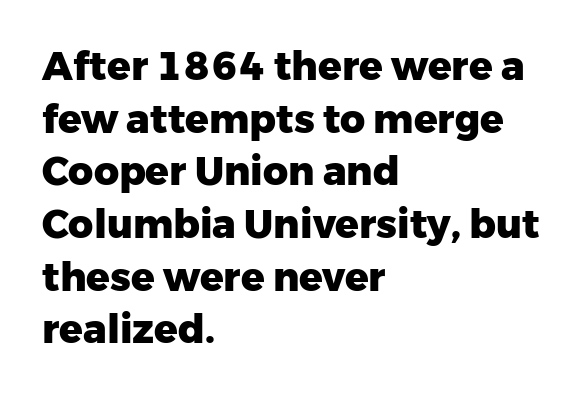
{"serif": "no", "italic": "no", "bold": "yes", "weight": "heavy", "width": "normal", "stroke_contrast": "low", "x_height": "medium", "monospaced": "no", "underline": "no", "align": "left", "line_spacing": "normal", "line_spacing_ratio": 1.35, "letter_spacing": "normal", "letter_spacing_em": 0.0, "glyph_px": 39}
